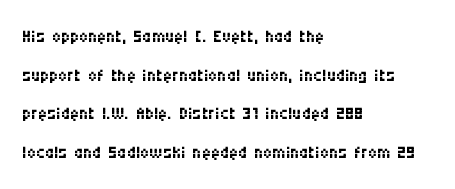
The image shows 25 px text type, upright; set left-aligned, normal line spacing (1.55x), normal letter spacing, not underlined.
